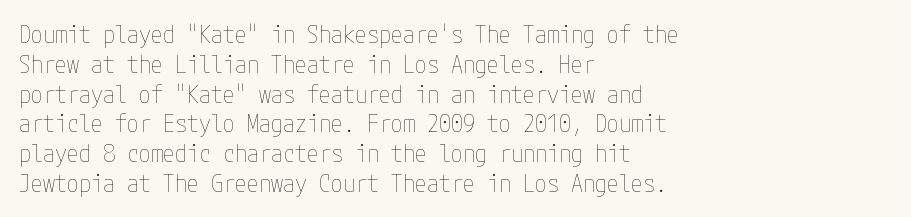
The image shows 24 px text type, upright; set left-aligned, line spacing 1.24x, normal letter spacing, not underlined.
